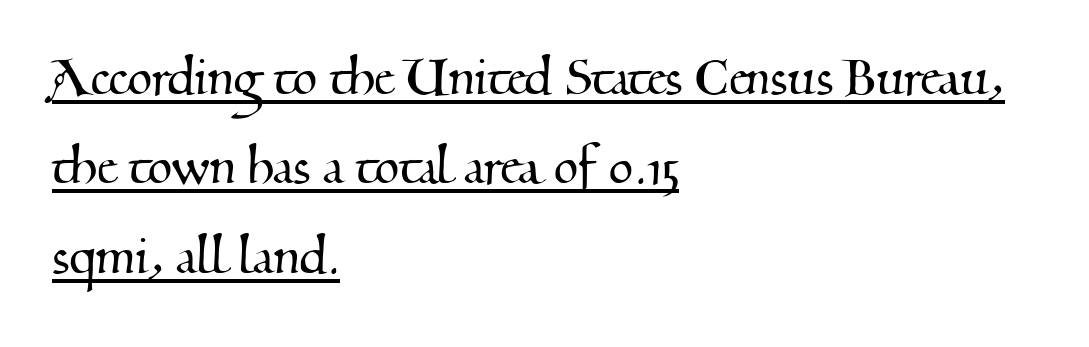
{"serif": "yes", "width": "normal", "stroke_contrast": "medium", "x_height": "small", "monospaced": "no", "underline": "yes", "align": "left", "line_spacing": "normal", "line_spacing_ratio": 1.42, "letter_spacing": "normal", "letter_spacing_em": 0.0, "glyph_px": 63}
